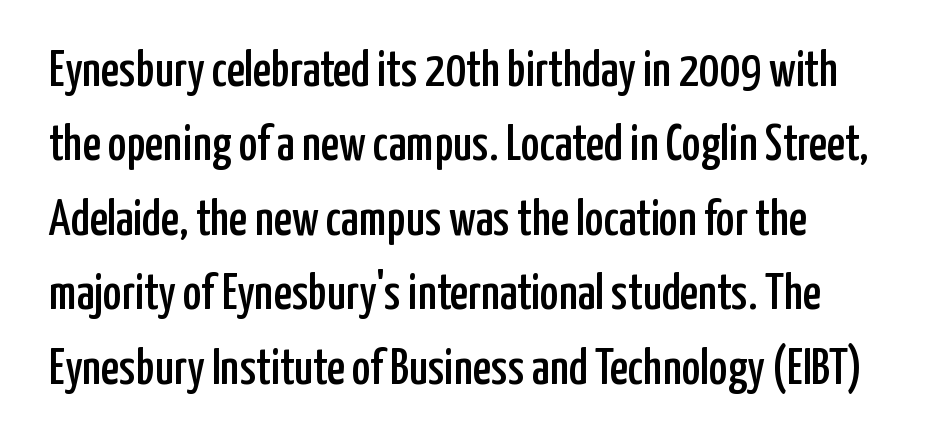
The image shows 50 px condensed sans-serif type, upright; set normal line spacing (1.49x), normal letter spacing, not underlined; low stroke contrast and a medium x-height.
